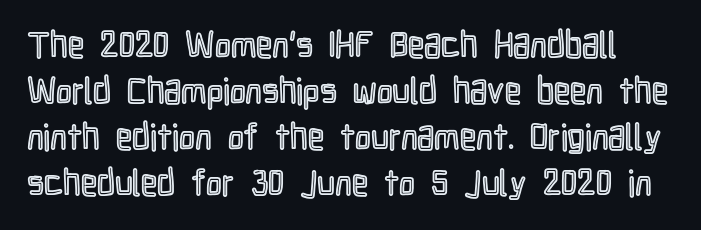
The space beneath each line is pristine and unruled. Honestly, the letter spacing is just normal — you wouldn't notice it. The rendering uses natural spacing where letterforms have individual widths. This sample keeps an unexceptional amount of space between lines. Italic: no, the glyphs are upright roman.
